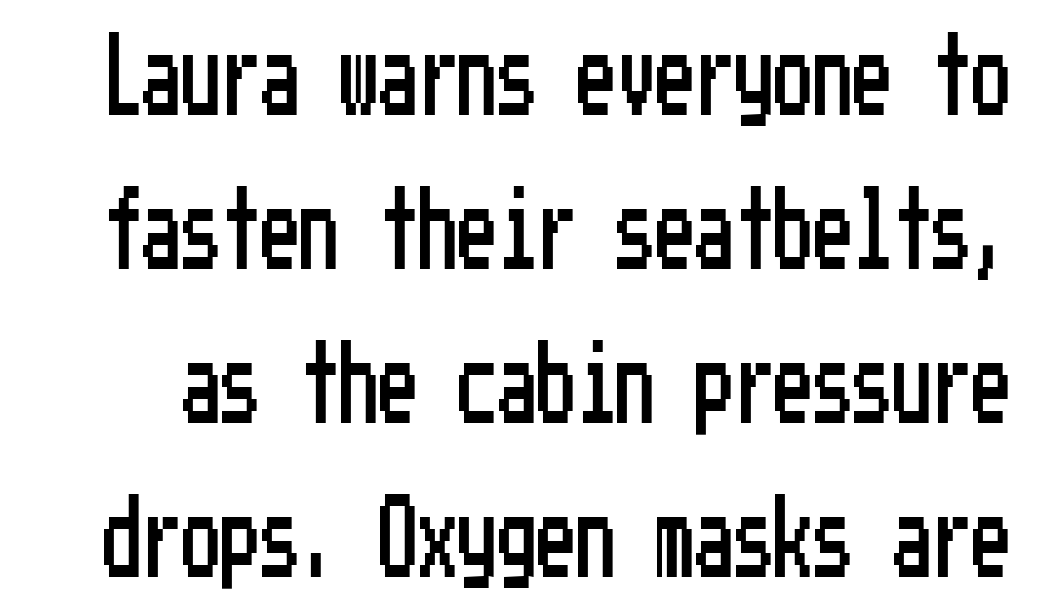
Q: Is the text italic (slanted)? A: No, it is upright.
Q: Is the typeface a serif or a sans-serif typeface? A: Sans-serif.
Q: Is the text underlined? A: No.
Q: Is the spacing between letters normal or unusually wide? A: Normal.
Q: Is the spacing between lines tight, normal or loose? A: Loose.
Q: Width (condensed, normal, or wide)? A: Condensed.
Q: Stroke contrast? A: Low.
Q: x-height? A: Medium.
